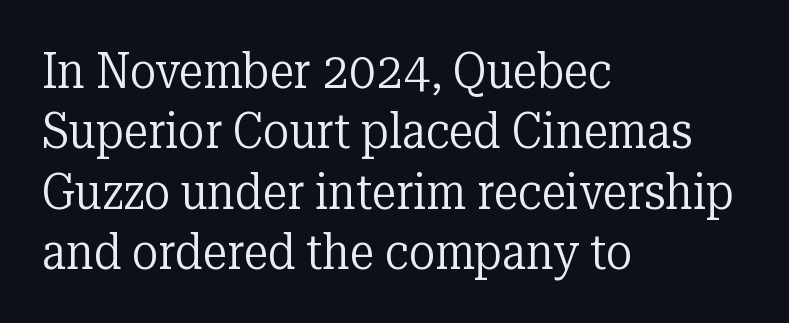
The image shows 49 px regular-weight serif type, upright; set left-aligned, line spacing 1.23x, normal letter spacing, not underlined; low stroke contrast and a medium x-height.
